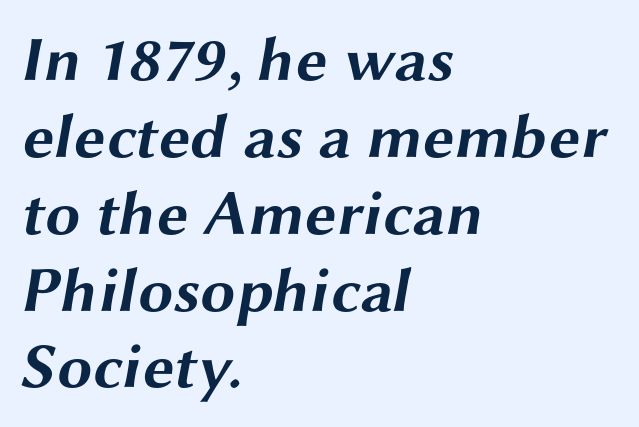
Q: Is the text bold? A: Yes.
Q: Is the typeface a serif or a sans-serif typeface? A: Sans-serif.
Q: Is the text underlined? A: No.
Q: How is the paragraph aligned? A: Left-aligned.
Q: Is the spacing between letters normal or unusually wide? A: Normal.
Q: Width (condensed, normal, or wide)? A: Wide.
Q: Stroke contrast? A: Medium.
Q: x-height? A: Medium.
Q: Monospaced? A: No.
